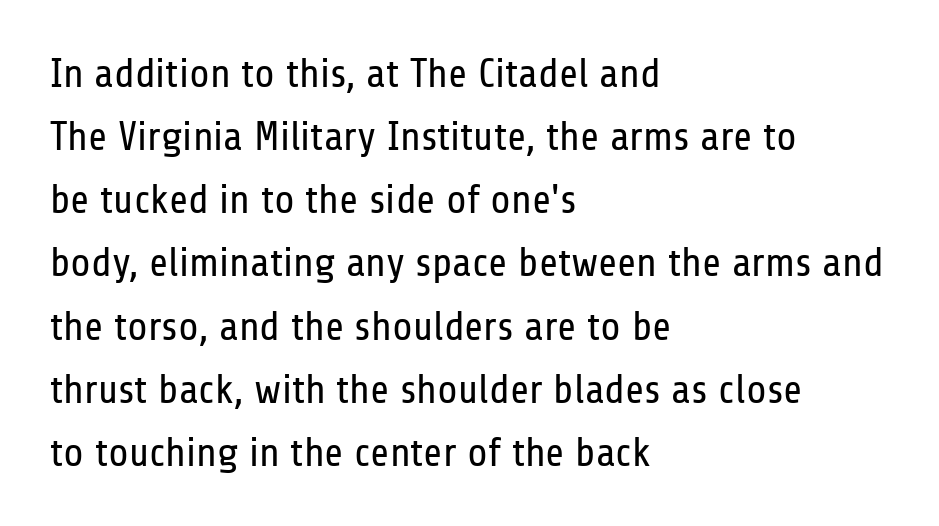
Q: Is the text bold? A: No.
Q: Is the text italic (slanted)? A: No, it is upright.
Q: Is the typeface a serif or a sans-serif typeface? A: Sans-serif.
Q: Is the text underlined? A: No.
Q: How is the paragraph aligned? A: Left-aligned.
Q: Is the spacing between letters normal or unusually wide? A: Normal.
Q: Is the spacing between lines tight, normal or loose? A: Normal.
Q: Width (condensed, normal, or wide)? A: Condensed.
Q: Stroke contrast? A: Low.
Q: x-height? A: Medium.
Q: Monospaced? A: No.
